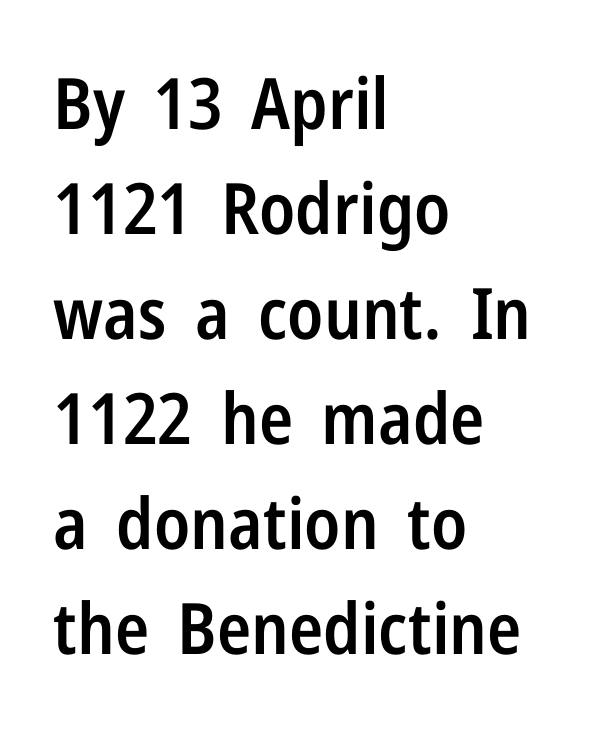
{"serif": "no", "italic": "no", "bold": "semi", "weight": "semibold", "width": "condensed", "stroke_contrast": "low", "x_height": "medium", "monospaced": "no", "underline": "no", "align": "left", "line_spacing": "normal", "line_spacing_ratio": 1.48, "letter_spacing": "normal", "letter_spacing_em": 0.0, "glyph_px": 71}
